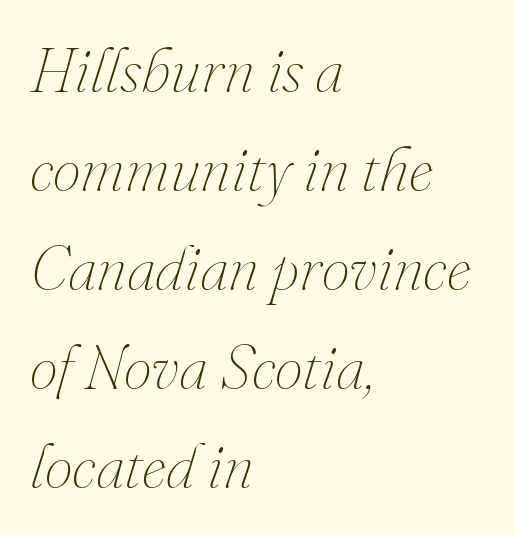
{"italic": "yes", "lean": "right", "slant_degrees": 16, "bold": "no", "weight": "thin", "width": "normal", "stroke_contrast": "medium", "x_height": "small", "monospaced": "no", "underline": "no", "align": "left", "line_spacing": "normal", "line_spacing_ratio": 1.57, "letter_spacing": "normal", "letter_spacing_em": 0.0, "glyph_px": 63}
